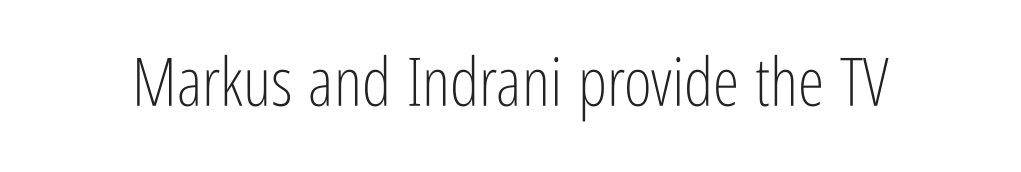
Q: Is the text bold? A: No.
Q: Is the text italic (slanted)? A: No, it is upright.
Q: Is the typeface a serif or a sans-serif typeface? A: Sans-serif.
Q: Is the text underlined? A: No.
Q: Is the spacing between letters normal or unusually wide? A: Normal.
Q: Width (condensed, normal, or wide)? A: Condensed.
Q: Stroke contrast? A: Low.
Q: x-height? A: Medium.
Q: Monospaced? A: No.
